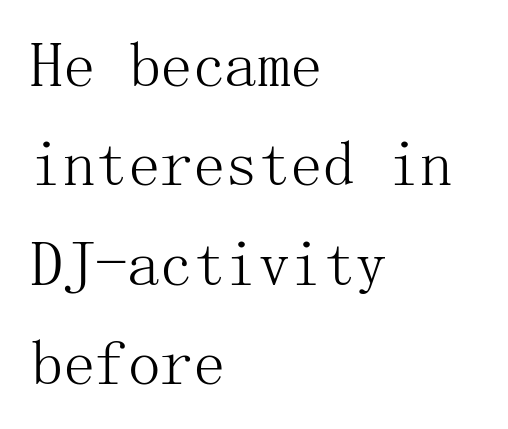
Q: Is the text bold? A: No.
Q: Is the text italic (slanted)? A: No, it is upright.
Q: Is the typeface a serif or a sans-serif typeface? A: Serif.
Q: Is the text underlined? A: No.
Q: How is the paragraph aligned? A: Left-aligned.
Q: Is the spacing between letters normal or unusually wide? A: Normal.
Q: Is the spacing between lines tight, normal or loose? A: Normal.
Q: Width (condensed, normal, or wide)? A: Normal.
Q: Stroke contrast? A: Medium.
Q: x-height? A: Medium.
